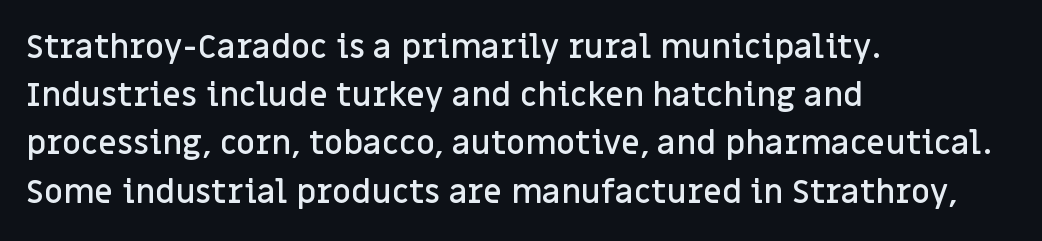
The image shows 33 px semibold sans-serif type, upright; set left-aligned, normal line spacing (1.46x), normal letter spacing, not underlined; low stroke contrast and a large x-height.
